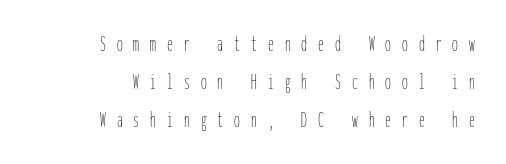
The image shows 23 px text type, upright; set right-aligned, normal line spacing (1.66x), unusually wide letter spacing (+0.48 em), not underlined.
